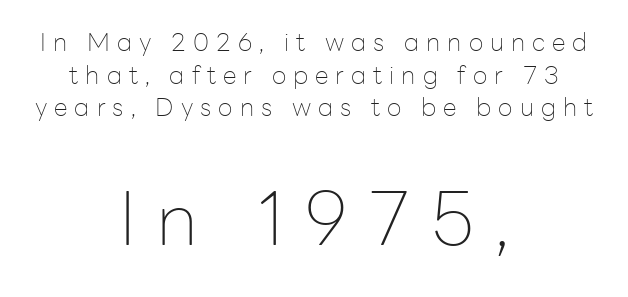
{"serif": "no", "italic": "no", "bold": "no", "weight": "thin", "width": "normal", "stroke_contrast": "low", "x_height": "medium", "monospaced": "no", "underline": "no", "align": "center", "line_spacing": "normal", "line_spacing_ratio": 1.31, "letter_spacing": "wide", "letter_spacing_em": 0.28, "larger_block": "second", "size_ratio": 2.96, "glyph_px": 74}
